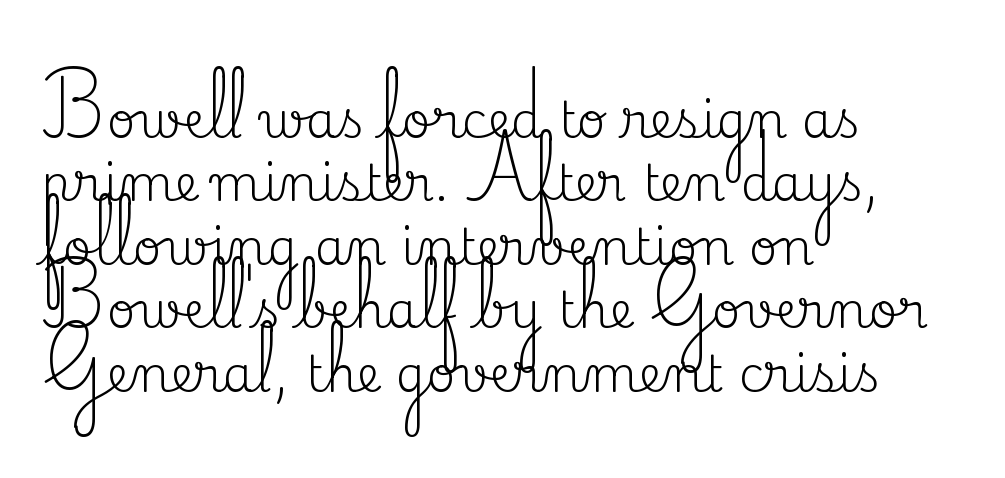
Q: Is the text bold? A: No.
Q: Is the text italic (slanted)? A: No, it is upright.
Q: Is the typeface a serif or a sans-serif typeface? A: Serif.
Q: Is the text underlined? A: No.
Q: How is the paragraph aligned? A: Left-aligned.
Q: Is the spacing between letters normal or unusually wide? A: Normal.
Q: Is the spacing between lines tight, normal or loose? A: Normal.
Q: Width (condensed, normal, or wide)? A: Normal.
Q: Stroke contrast? A: Medium.
Q: x-height? A: Small.
Q: Monospaced? A: No.
